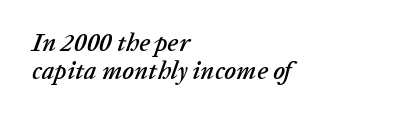
{"italic": "yes", "lean": "right", "slant_degrees": 20, "underline": "no", "align": "left", "line_spacing": "tight", "line_spacing_ratio": 1.12, "letter_spacing": "normal", "letter_spacing_em": 0.0, "glyph_px": 25}
